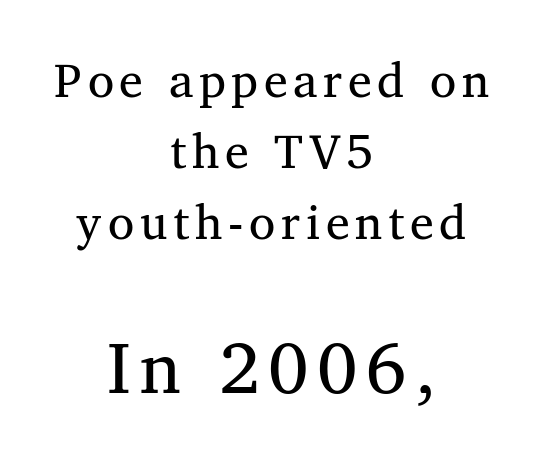
Q: Is the typeface a serif or a sans-serif typeface? A: Serif.
Q: Is the text underlined? A: No.
Q: How is the paragraph aligned? A: Centered.
Q: Is the spacing between lines tight, normal or loose? A: Normal.
Q: Which block of text is set in a larger size, the first (top) or the second (bottom)? A: The second (bottom) one.
Q: Width (condensed, normal, or wide)? A: Normal.
Q: Stroke contrast? A: Medium.
Q: x-height? A: Medium.
Q: Monospaced? A: No.
